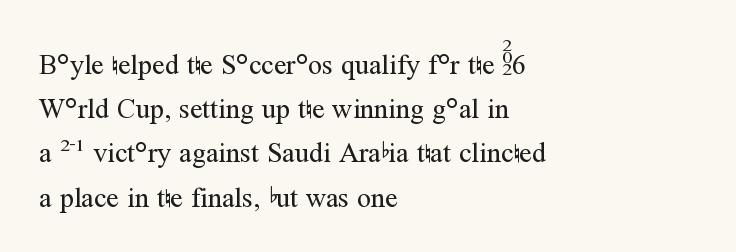
The image shows 28 px regular-weight serif type, upright; set left-aligned, normal line spacing (1.58x), normal letter spacing, not underlined; medium stroke contrast and a medium x-height.
